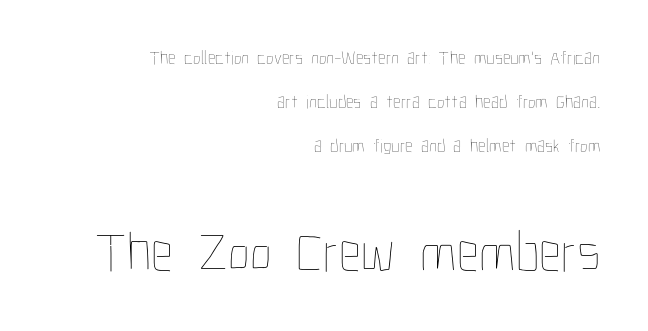
{"italic": "no", "bold": "no", "weight": "thin", "width": "condensed", "stroke_contrast": "low", "x_height": "medium", "monospaced": "no", "underline": "no", "align": "right", "line_spacing": "loose", "line_spacing_ratio": 2.32, "letter_spacing": "normal", "letter_spacing_em": 0.0, "larger_block": "second", "size_ratio": 2.95, "glyph_px": 56}
